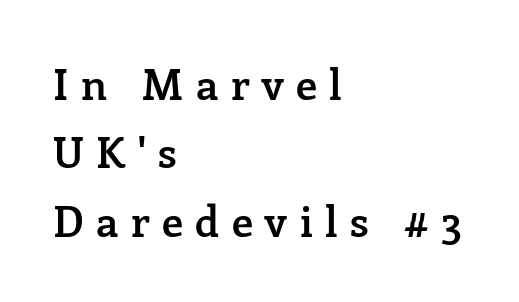
Upright lettering throughout. Characters follow at a spacing far wider than the type designer built in. Rows of type keep a routine distance in the vertical direction. Do the characters align in a grid? No, the font is proportional. Each row of text sits above clean, open space. The text was rendered using a seriffed face with decorative stroke endings.
